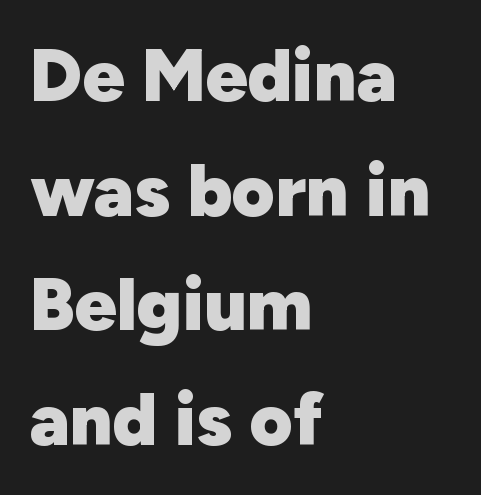
Q: Is the text bold? A: Yes.
Q: Is the text italic (slanted)? A: No, it is upright.
Q: Is the typeface a serif or a sans-serif typeface? A: Sans-serif.
Q: Is the text underlined? A: No.
Q: How is the paragraph aligned? A: Left-aligned.
Q: Is the spacing between letters normal or unusually wide? A: Normal.
Q: Is the spacing between lines tight, normal or loose? A: Normal.
Q: Width (condensed, normal, or wide)? A: Normal.
Q: Stroke contrast? A: Low.
Q: x-height? A: Medium.
Q: Monospaced? A: No.
